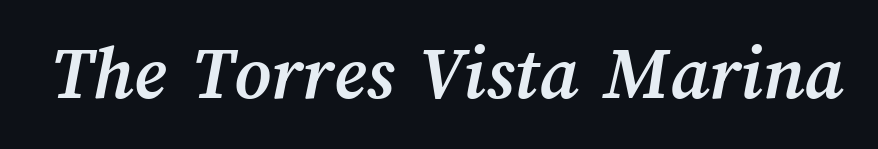
Q: Is the text bold? A: Yes.
Q: Is the text underlined? A: No.
Q: Is the spacing between letters normal or unusually wide? A: Normal.
Q: Width (condensed, normal, or wide)? A: Normal.
Q: Stroke contrast? A: Medium.
Q: x-height? A: Medium.
Q: Monospaced? A: No.
